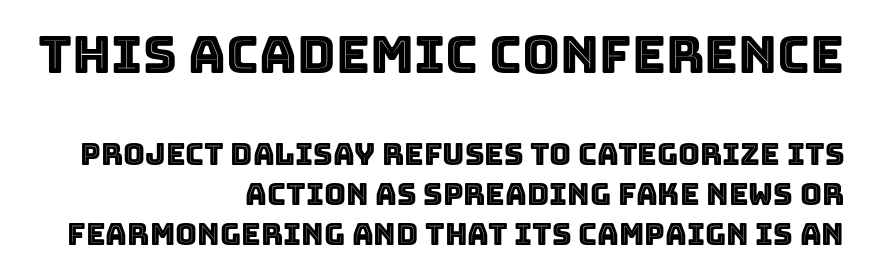
Character widths vary here, with narrow letters taking less room than wide ones. This sample keeps an unexceptional amount of space between lines. Visually, the top section dominates because its glyphs are scaled up. These lines are set flush right with a ragged left edge.
